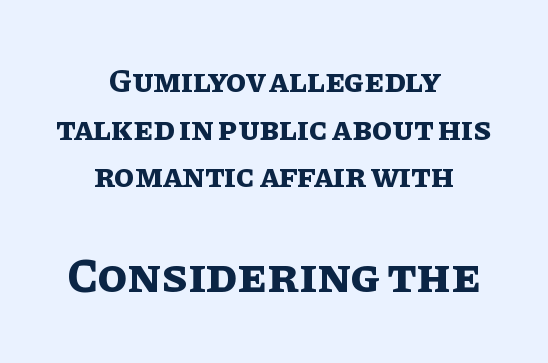
{"italic": "no", "bold": "yes", "weight": "bold", "width": "normal", "stroke_contrast": "low", "x_height": "large", "monospaced": "no", "underline": "no", "align": "center", "line_spacing": "normal", "line_spacing_ratio": 1.44, "letter_spacing": "normal", "letter_spacing_em": 0.0, "larger_block": "second", "size_ratio": 1.48, "glyph_px": 49}
